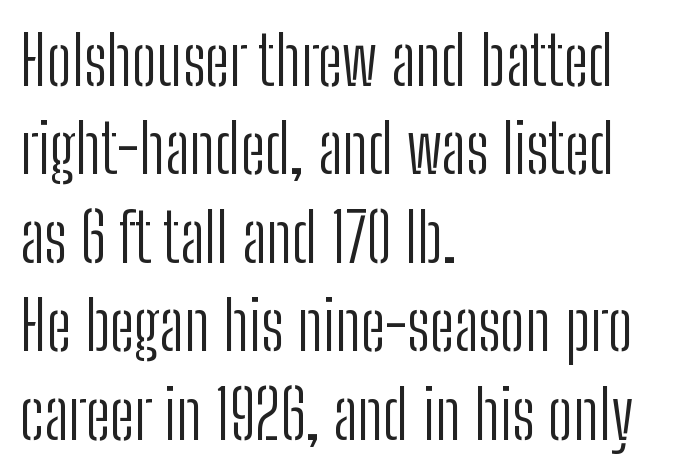
Q: Is the text bold? A: No.
Q: Is the text italic (slanted)? A: No, it is upright.
Q: Is the typeface a serif or a sans-serif typeface? A: Sans-serif.
Q: Is the text underlined? A: No.
Q: How is the paragraph aligned? A: Left-aligned.
Q: Is the spacing between letters normal or unusually wide? A: Normal.
Q: Is the spacing between lines tight, normal or loose? A: Normal.
Q: Width (condensed, normal, or wide)? A: Condensed.
Q: Stroke contrast? A: Low.
Q: x-height? A: Medium.
Q: Monospaced? A: No.
